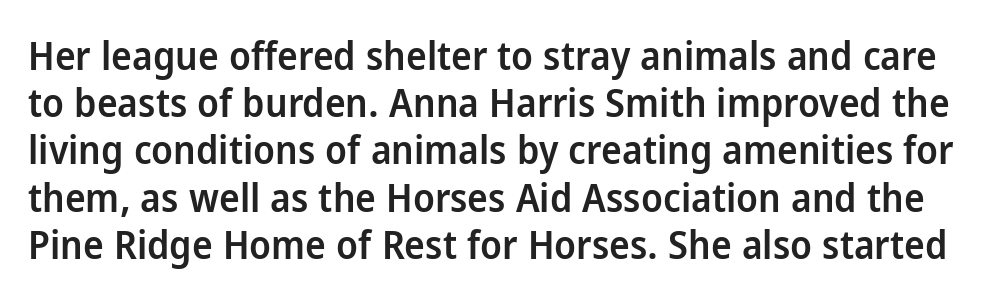
Q: Is the text bold? A: Semi-bold.
Q: Is the text italic (slanted)? A: No, it is upright.
Q: Is the typeface a serif or a sans-serif typeface? A: Sans-serif.
Q: Is the text underlined? A: No.
Q: Is the spacing between letters normal or unusually wide? A: Normal.
Q: Width (condensed, normal, or wide)? A: Normal.
Q: Stroke contrast? A: Low.
Q: x-height? A: Medium.
Q: Monospaced? A: No.
